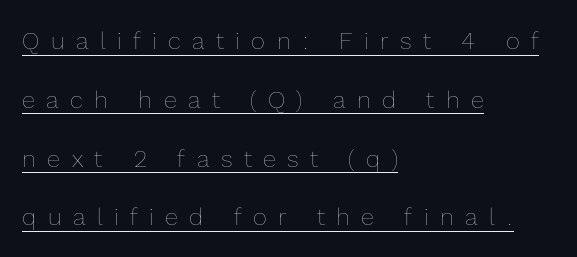
The passage shown is underscored from start to finish. Quick note: interline space is abundant. The face used here is rendered with a markedly widened letterfit. These lines stack with their left ends in a neat column.
